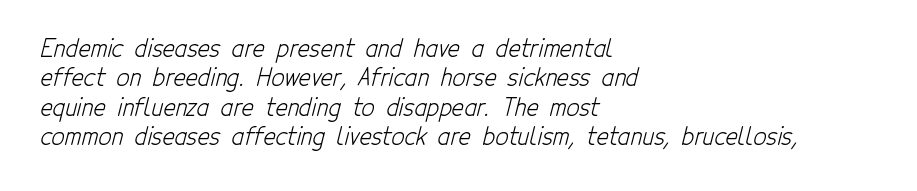
In terms of leading, this rendering sits right in the middle. The baseline area is clear. Tracking here is standard; glyphs follow each other at the usual distance. Weight class: somewhere from thin through regular. The paragraph shown leans on its left margin.
